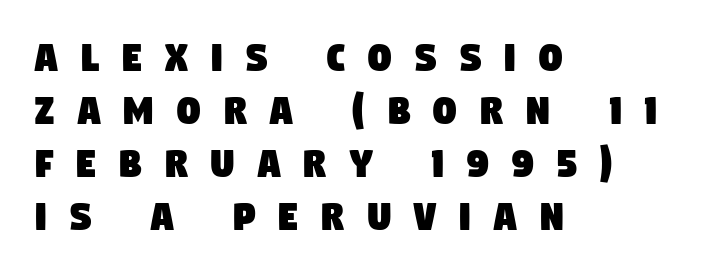
{"serif": "no", "width": "condensed", "stroke_contrast": "low", "x_height": "large", "monospaced": "no", "underline": "no", "align": "left", "line_spacing": "tight", "line_spacing_ratio": 1.15, "letter_spacing": "wide", "letter_spacing_em": 0.49, "glyph_px": 46}
